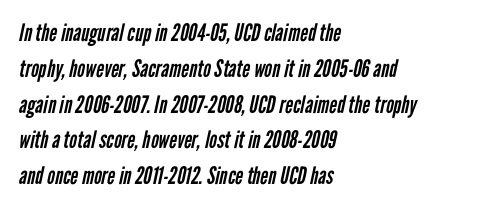
The image shows 24 px text type; set left-aligned, normal line spacing (1.49x), normal letter spacing, not underlined.
